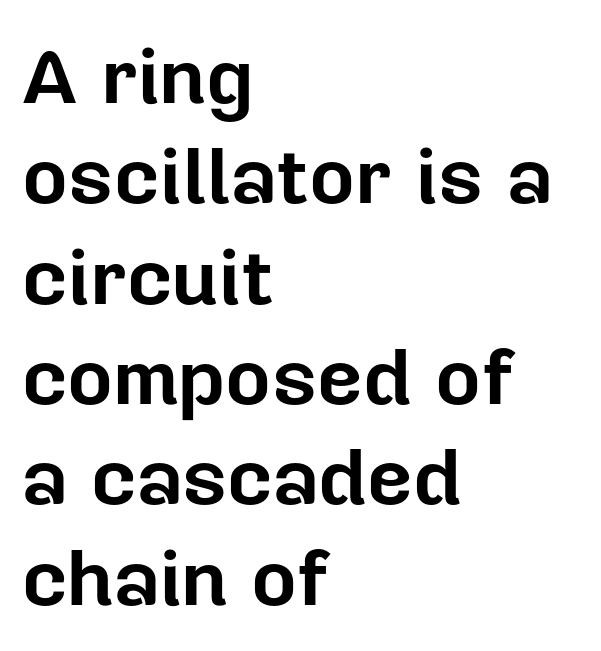
Q: Is the text bold? A: Yes.
Q: Is the text italic (slanted)? A: No, it is upright.
Q: Is the typeface a serif or a sans-serif typeface? A: Sans-serif.
Q: Is the text underlined? A: No.
Q: How is the paragraph aligned? A: Left-aligned.
Q: Is the spacing between letters normal or unusually wide? A: Normal.
Q: Is the spacing between lines tight, normal or loose? A: Normal.
Q: Width (condensed, normal, or wide)? A: Normal.
Q: Stroke contrast? A: Low.
Q: x-height? A: Medium.
Q: Monospaced? A: No.
